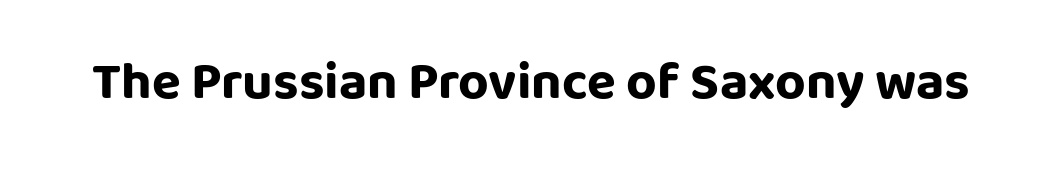
{"serif": "no", "italic": "no", "bold": "yes", "weight": "bold", "width": "normal", "stroke_contrast": "low", "x_height": "large", "monospaced": "no", "underline": "no", "letter_spacing": "normal", "letter_spacing_em": 0.0, "glyph_px": 53}
